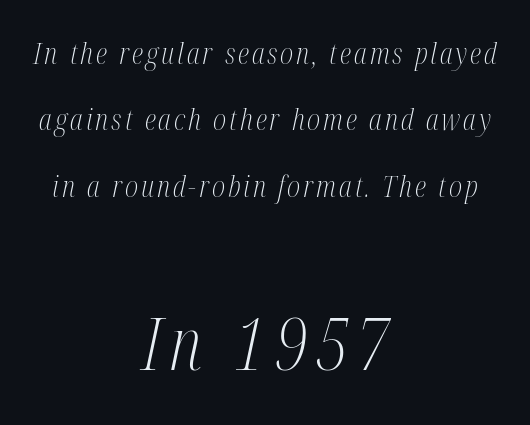
Q: Is the text bold? A: No.
Q: Is the text italic (slanted)? A: Yes, it leans right by about 12 degrees.
Q: Is the typeface a serif or a sans-serif typeface? A: Serif.
Q: Is the text underlined? A: No.
Q: How is the paragraph aligned? A: Centered.
Q: Is the spacing between lines tight, normal or loose? A: Loose.
Q: Which block of text is set in a larger size, the first (top) or the second (bottom)? A: The second (bottom) one.
Q: Width (condensed, normal, or wide)? A: Condensed.
Q: Stroke contrast? A: Medium.
Q: x-height? A: Medium.
Q: Monospaced? A: No.
